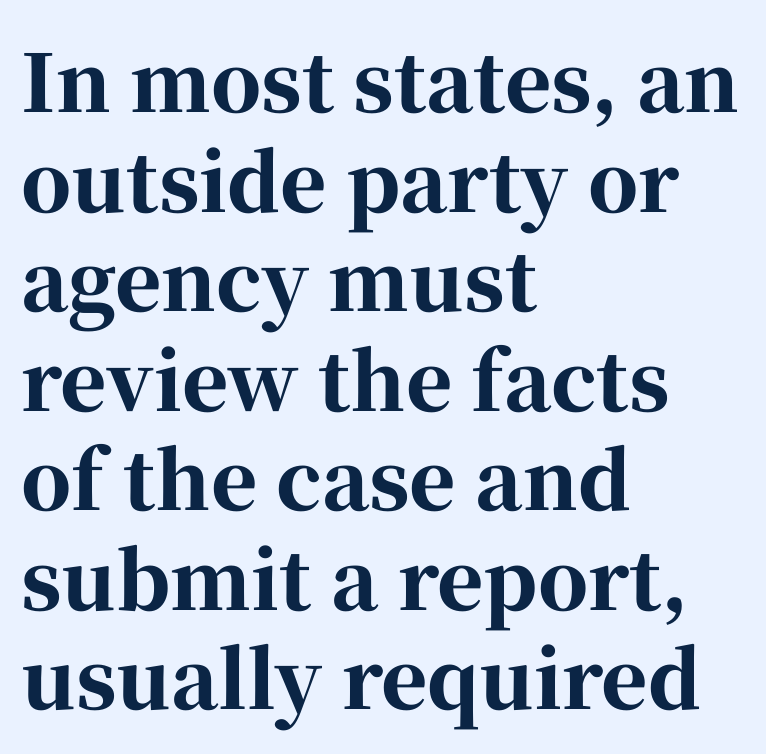
The letters advance in unequal steps, a hallmark of proportional type. In terms of weight, the rendering is a true, heavy bold. Vertical strokes here are truly vertical. Note: serifs present on the glyphs.
